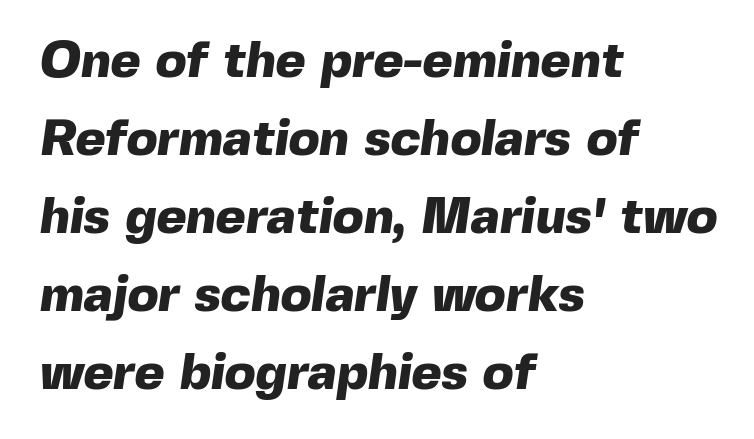
{"serif": "no", "bold": "yes", "weight": "heavy", "width": "normal", "x_height": "medium", "monospaced": "no", "underline": "no", "align": "left", "line_spacing": "normal", "line_spacing_ratio": 1.53, "letter_spacing": "normal", "letter_spacing_em": 0.0, "glyph_px": 51}
